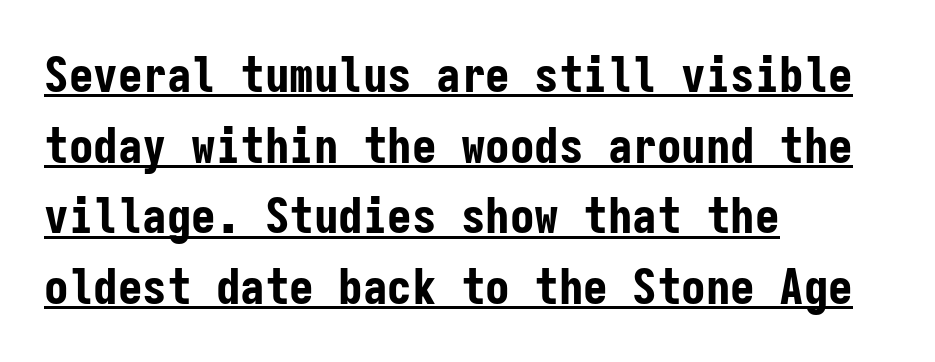
Q: Is the text bold? A: Yes.
Q: Is the text italic (slanted)? A: No, it is upright.
Q: Is the typeface a serif or a sans-serif typeface? A: Sans-serif.
Q: Is the text underlined? A: Yes.
Q: How is the paragraph aligned? A: Left-aligned.
Q: Is the spacing between letters normal or unusually wide? A: Normal.
Q: Is the spacing between lines tight, normal or loose? A: Normal.
Q: Width (condensed, normal, or wide)? A: Condensed.
Q: Stroke contrast? A: Low.
Q: x-height? A: Medium.
Q: Monospaced? A: Yes.
